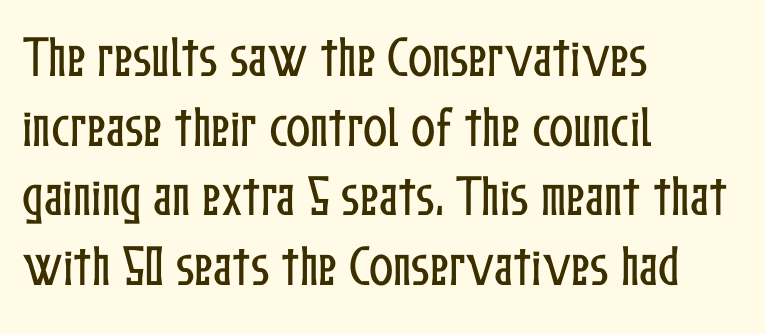
{"italic": "no", "width": "condensed", "stroke_contrast": "low", "x_height": "medium", "monospaced": "no", "underline": "no", "align": "left", "line_spacing": "normal", "line_spacing_ratio": 1.55, "letter_spacing": "normal", "letter_spacing_em": 0.0, "glyph_px": 45}
